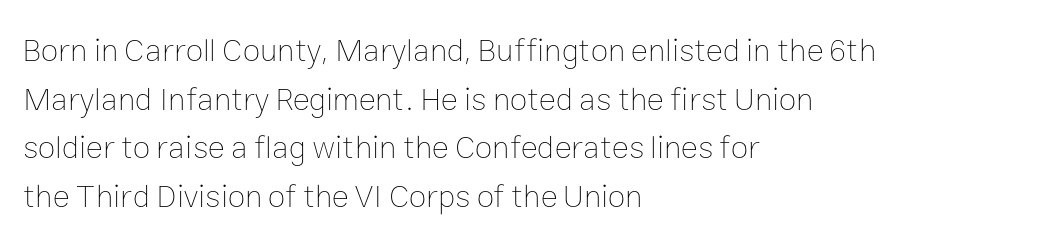
The image shows 32 px thin type, upright; set left-aligned, normal line spacing (1.52x), normal letter spacing, not underlined; low stroke contrast and a medium x-height.
